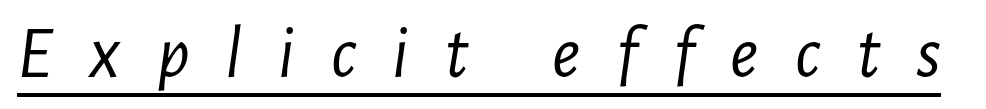
Spacing between characters has been opened up far beyond the box default. The whole block is typeset with a tilt. The sample's only ornament is a line tracing under the words. The rendering uses natural spacing where letterforms have individual widths. Is the type heavy? It reads as light-to-regular instead.
